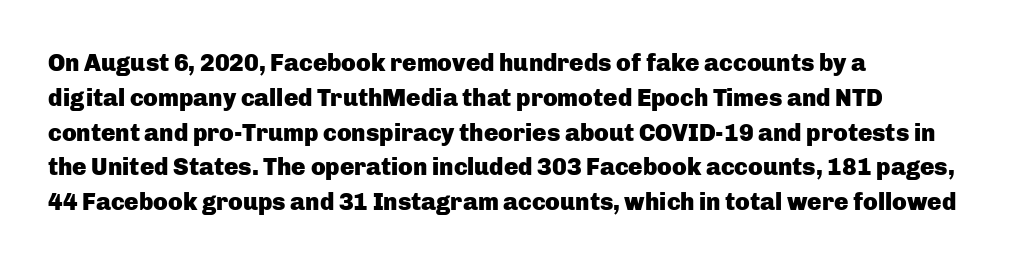
Q: Is the text bold? A: Yes.
Q: Is the text italic (slanted)? A: No, it is upright.
Q: Is the text underlined? A: No.
Q: How is the paragraph aligned? A: Left-aligned.
Q: Is the spacing between letters normal or unusually wide? A: Normal.
Q: Is the spacing between lines tight, normal or loose? A: Normal.
